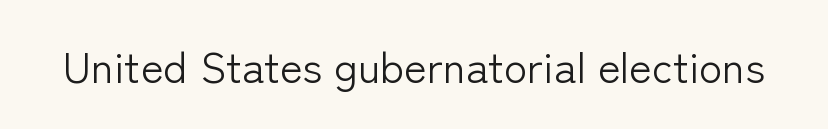
Q: Is the text bold? A: No.
Q: Is the text italic (slanted)? A: No, it is upright.
Q: Is the typeface a serif or a sans-serif typeface? A: Sans-serif.
Q: Is the text underlined? A: No.
Q: Is the spacing between letters normal or unusually wide? A: Normal.
Q: Width (condensed, normal, or wide)? A: Normal.
Q: Stroke contrast? A: Low.
Q: x-height? A: Medium.
Q: Monospaced? A: No.
